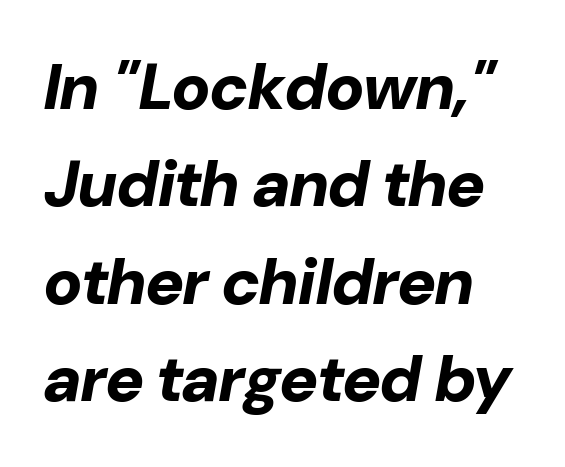
Q: Is the text bold? A: Yes.
Q: Is the text italic (slanted)? A: Yes, it leans right by about 10 degrees.
Q: Is the text underlined? A: No.
Q: Is the spacing between letters normal or unusually wide? A: Normal.
Q: Is the spacing between lines tight, normal or loose? A: Normal.
Q: Width (condensed, normal, or wide)? A: Normal.
Q: Stroke contrast? A: Low.
Q: x-height? A: Medium.
Q: Monospaced? A: No.
